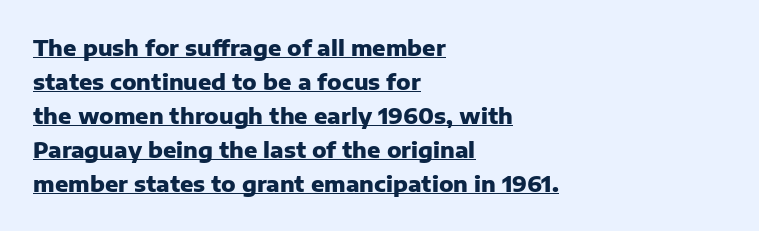
Q: Is the text bold? A: Yes.
Q: Is the text italic (slanted)? A: No, it is upright.
Q: Is the text underlined? A: Yes.
Q: How is the paragraph aligned? A: Left-aligned.
Q: Is the spacing between letters normal or unusually wide? A: Normal.
Q: Is the spacing between lines tight, normal or loose? A: Normal.
